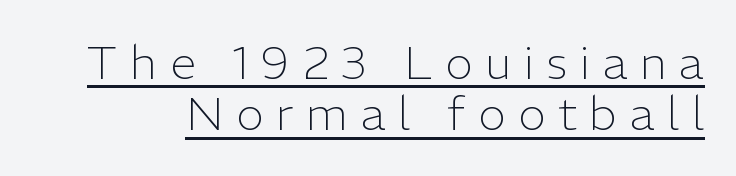
The image shows 47 px light sans-serif type, upright; set tight line spacing (1.09x), unusually wide letter spacing (+0.27 em), underlined; low stroke contrast and a medium x-height.
